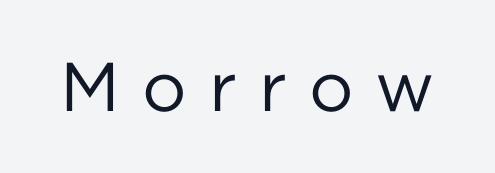
The rendering uses natural spacing where letterforms have individual widths. The space beneath each line is pristine and unruled. A light-to-regular cut is what we see here. No italicization has been applied; the sample stays upright.
